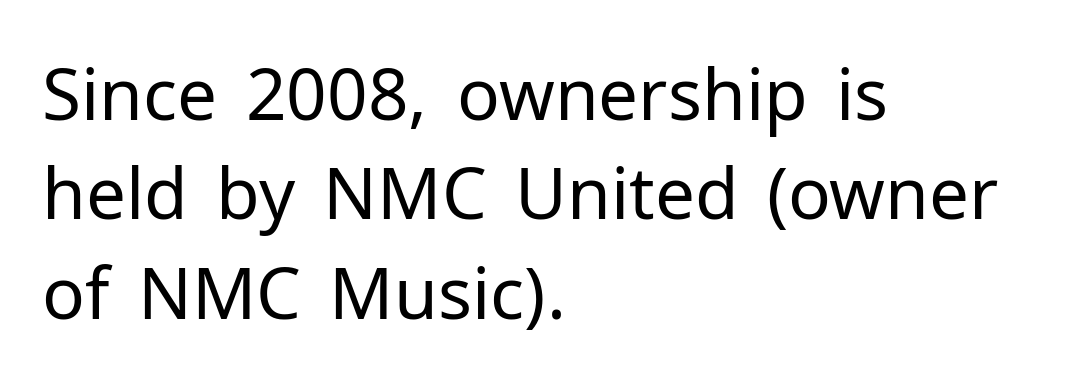
The image shows 71 px regular-weight sans-serif type, upright; set left-aligned, normal line spacing (1.4x), normal letter spacing, not underlined; low stroke contrast and a medium x-height.
